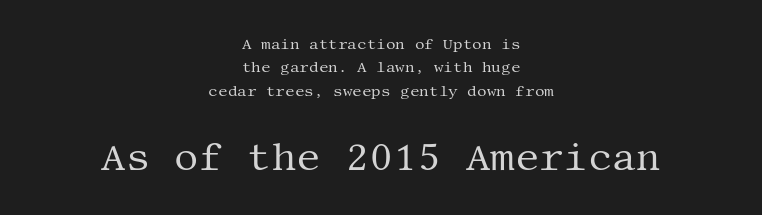
{"serif": "yes", "italic": "no", "bold": "no", "weight": "regular", "width": "normal", "stroke_contrast": "medium", "x_height": "large", "underline": "no", "align": "center", "line_spacing": "normal", "line_spacing_ratio": 1.56, "letter_spacing": "normal", "letter_spacing_em": 0.0, "larger_block": "second", "size_ratio": 2.53, "glyph_px": 38}
